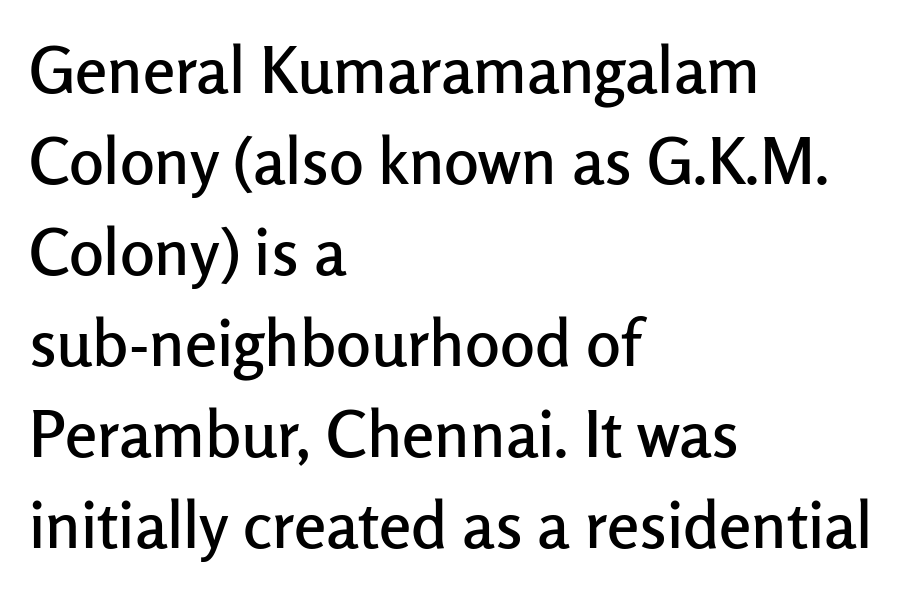
Q: Is the text italic (slanted)? A: No, it is upright.
Q: Is the typeface a serif or a sans-serif typeface? A: Sans-serif.
Q: Is the text underlined? A: No.
Q: How is the paragraph aligned? A: Left-aligned.
Q: Is the spacing between letters normal or unusually wide? A: Normal.
Q: Is the spacing between lines tight, normal or loose? A: Normal.
Q: Width (condensed, normal, or wide)? A: Normal.
Q: Stroke contrast? A: Low.
Q: x-height? A: Medium.
Q: Monospaced? A: No.
